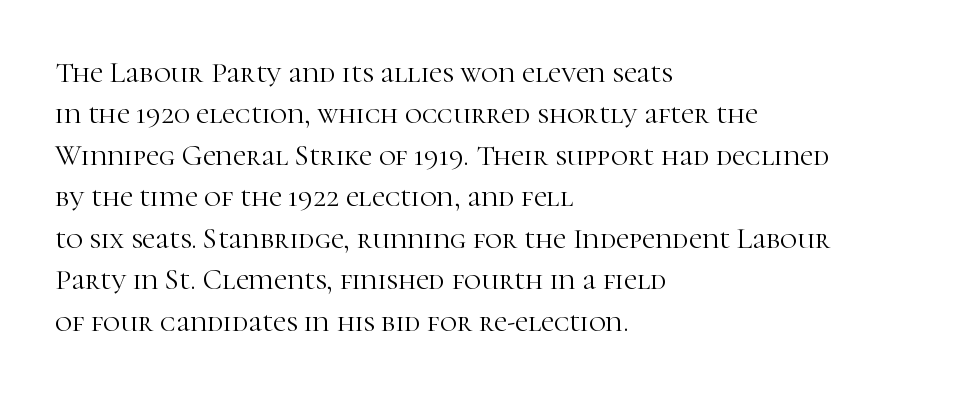
{"serif": "yes", "italic": "no", "bold": "no", "weight": "light", "width": "normal", "stroke_contrast": "high", "x_height": "medium", "monospaced": "no", "underline": "no", "align": "left", "line_spacing": "normal", "line_spacing_ratio": 1.43, "letter_spacing": "normal", "letter_spacing_em": 0.0, "glyph_px": 29}
